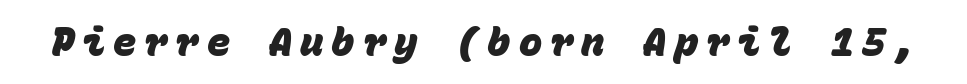
Check where the strokes stop: nothing finishes them off — pure sans. The passage shown is typed in a monospace face where columns stay perfectly aligned. The rendering inserts visible extra space after every character. Beneath every word, the page is bare. In terms of weight, the rendering is a true, heavy bold.
